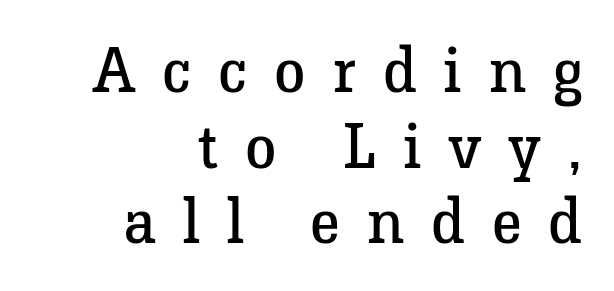
The image shows 63 px regular-weight serif type, upright; set right-aligned, line spacing 1.2x, unusually wide letter spacing (+0.43 em), not underlined; low stroke contrast and a medium x-height.
